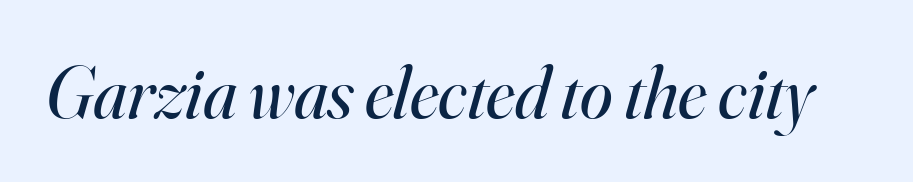
{"serif": "yes", "italic": "yes", "lean": "right", "slant_degrees": 16, "bold": "no", "weight": "regular", "width": "normal", "stroke_contrast": "high", "x_height": "small", "monospaced": "no", "underline": "no", "letter_spacing": "normal", "letter_spacing_em": 0.0, "glyph_px": 74}
